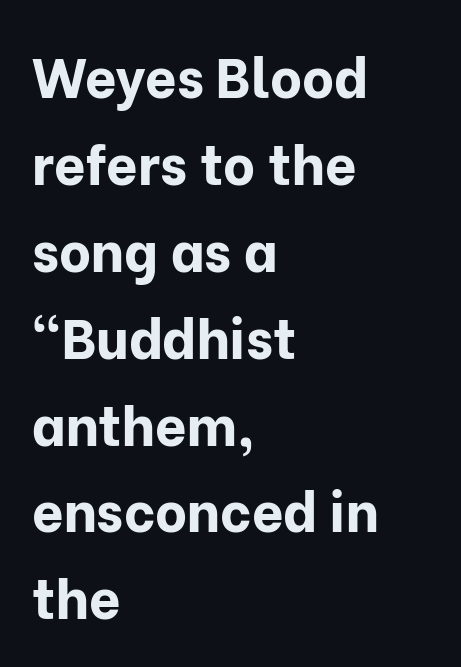
Q: Is the text bold? A: Yes.
Q: Is the text italic (slanted)? A: No, it is upright.
Q: Is the typeface a serif or a sans-serif typeface? A: Sans-serif.
Q: Is the text underlined? A: No.
Q: How is the paragraph aligned? A: Left-aligned.
Q: Is the spacing between letters normal or unusually wide? A: Normal.
Q: Is the spacing between lines tight, normal or loose? A: Normal.
Q: Width (condensed, normal, or wide)? A: Normal.
Q: Stroke contrast? A: Low.
Q: x-height? A: Medium.
Q: Monospaced? A: No.
